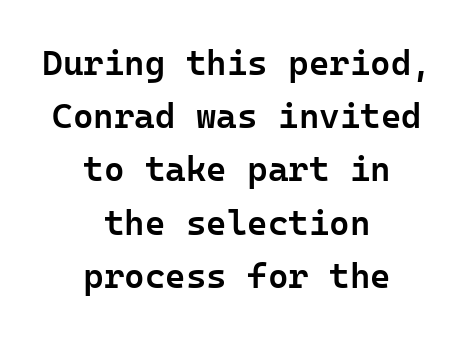
Honestly, the row spacing looks completely unremarkable. The text was rendered using a sans face with plain stroke endings. This rendering features lettering with no underline. Upright lettering throughout. Weight: semibold (demi).
